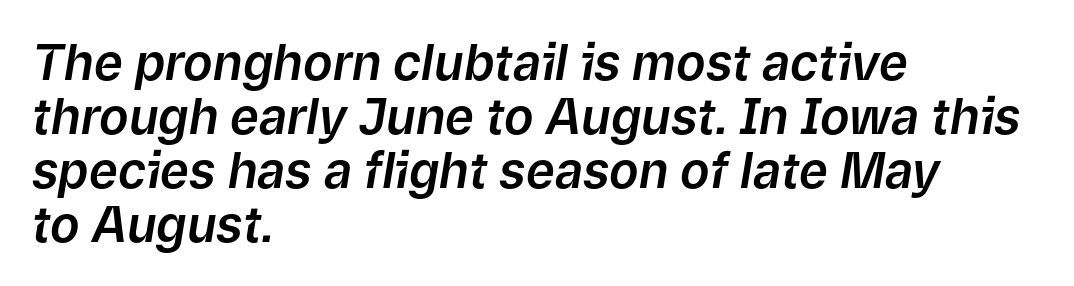
The image shows 49 px text type, italic (leaning right); set left-aligned, tight line spacing (1.1x), normal letter spacing, not underlined; low stroke contrast and a medium x-height.
